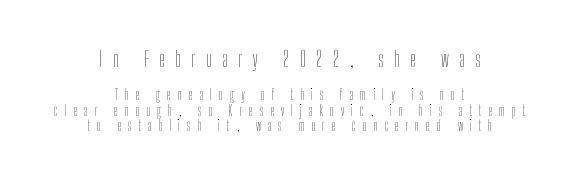
{"italic": "no", "bold": "no", "underline": "no", "align": "center", "line_spacing": "tight", "line_spacing_ratio": 1.11, "letter_spacing": "wide", "letter_spacing_em": 0.49, "larger_block": "first", "size_ratio": 1.5, "glyph_px": 21}
